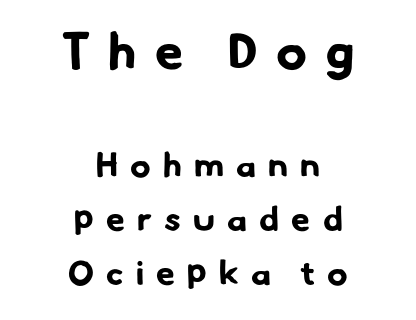
A sans-serif font was chosen for this passage. Notice how descenders clear the ascenders below comfortably — that's standard leading. The passage shown is not underscored anywhere. Does extra space separate the letters? Yes, quite a lot of it. Think of a printed novel: that variable character pitch is what you see here. Which margin do the lines hug? Neither — every line sits in the middle.
